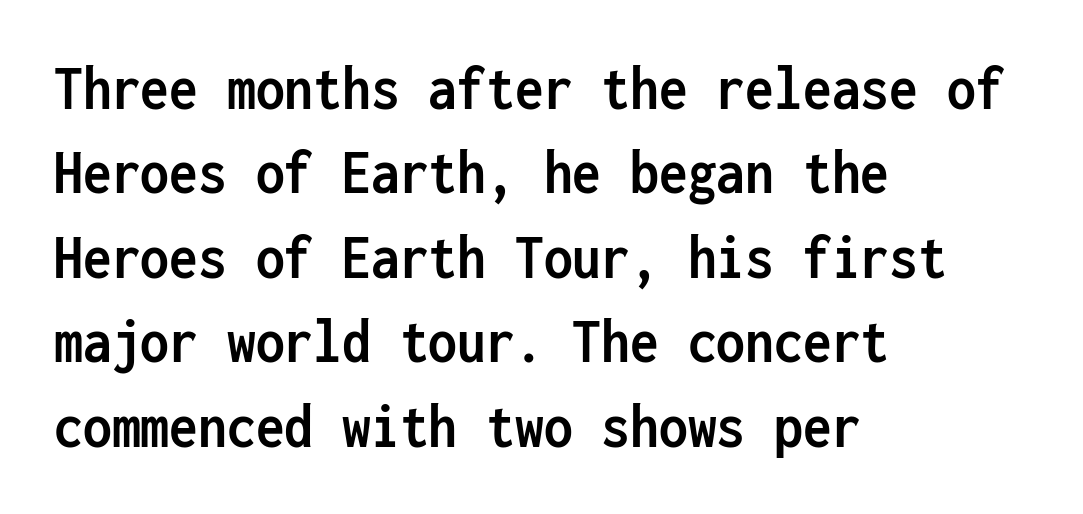
The image shows 64 px semibold, condensed sans-serif type, upright, monospaced; set left-aligned, normal line spacing (1.32x), normal letter spacing, not underlined; low stroke contrast and a medium x-height.
